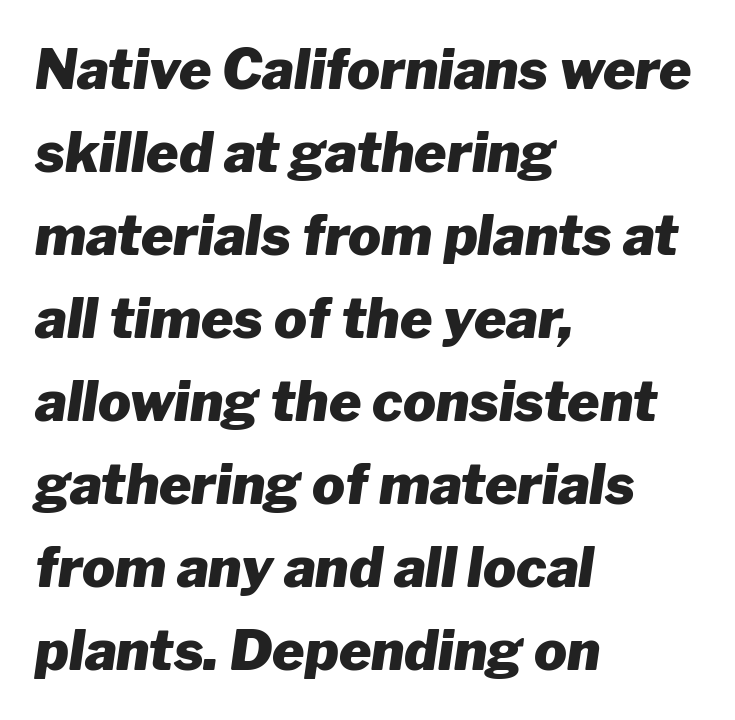
Does the leading feel generous? No, just average. Unmarked baselines from the first word to the last. Stroke thickness is high; the sample reads as a true bold. There's an unmistakable incline to the writing here.
